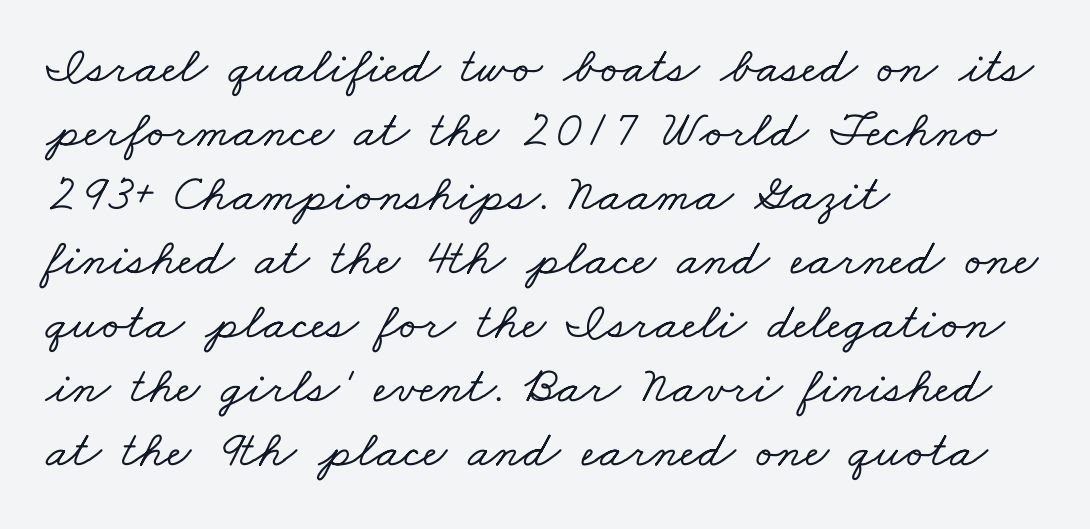
{"serif": "yes", "width": "wide", "stroke_contrast": "low", "x_height": "small", "monospaced": "no", "underline": "no", "align": "left", "line_spacing_ratio": 1.23, "letter_spacing": "normal", "letter_spacing_em": 0.0, "glyph_px": 52}
